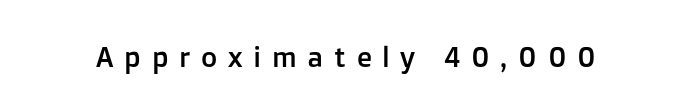
Q: Is the text italic (slanted)? A: No, it is upright.
Q: Is the typeface a serif or a sans-serif typeface? A: Sans-serif.
Q: Is the text underlined? A: No.
Q: Is the spacing between letters normal or unusually wide? A: Unusually wide.
Q: Width (condensed, normal, or wide)? A: Normal.
Q: Stroke contrast? A: Low.
Q: x-height? A: Medium.
Q: Monospaced? A: No.
